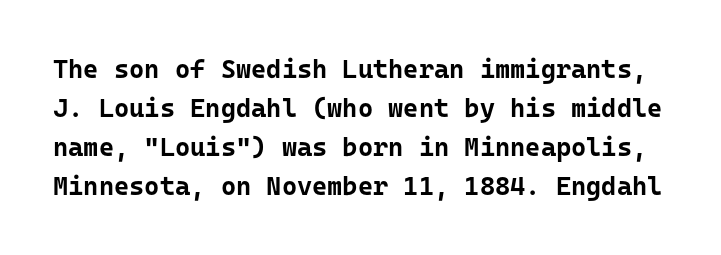
{"italic": "no", "bold": "yes", "underline": "no", "line_spacing": "normal", "line_spacing_ratio": 1.5, "letter_spacing": "normal", "letter_spacing_em": 0.0, "glyph_px": 26}
